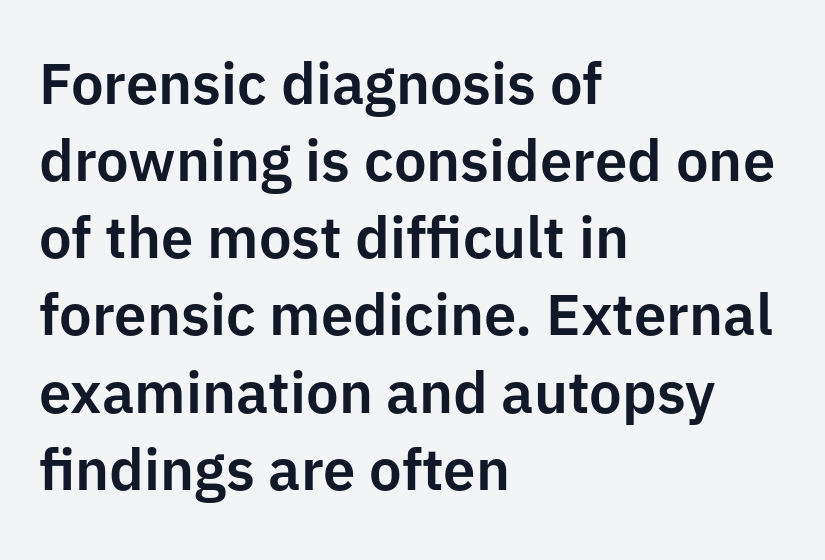
The image shows 58 px sans-serif type, upright; set left-aligned, normal line spacing (1.33x), normal letter spacing, not underlined; low stroke contrast and a medium x-height.
